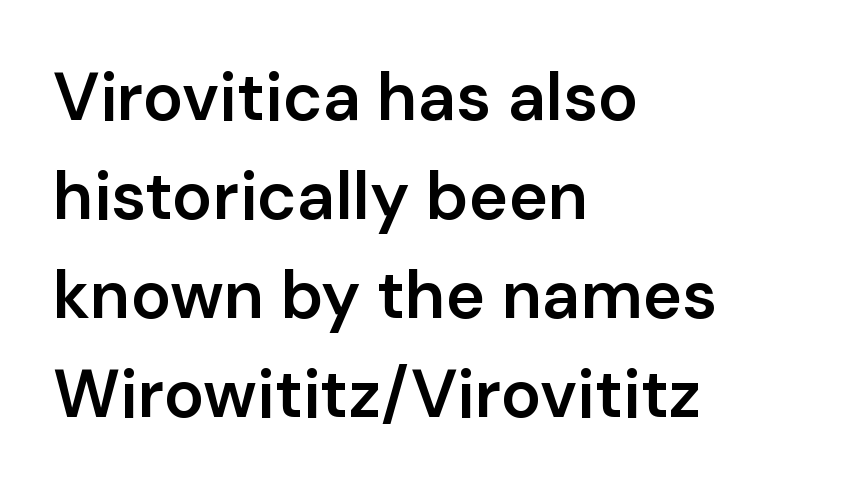
{"serif": "no", "italic": "no", "bold": "semi", "weight": "semibold", "width": "normal", "stroke_contrast": "low", "x_height": "medium", "monospaced": "no", "underline": "no", "align": "left", "line_spacing": "normal", "line_spacing_ratio": 1.48, "letter_spacing": "normal", "letter_spacing_em": 0.0, "glyph_px": 67}
